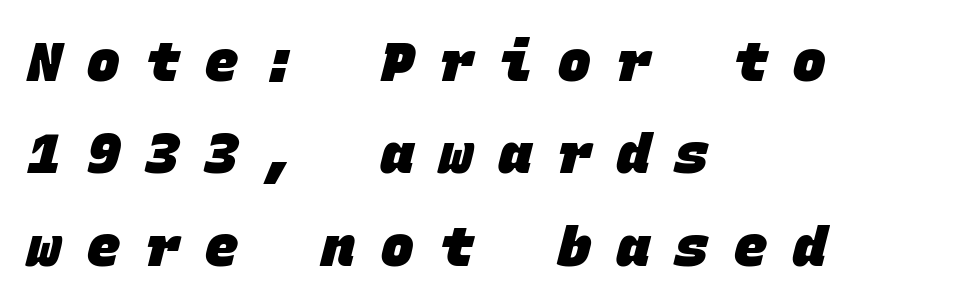
The image shows 55 px heavy sans-serif type, monospaced; set left-aligned, normal line spacing (1.68x), unusually wide letter spacing (+0.47 em), not underlined; low stroke contrast and a large x-height.
